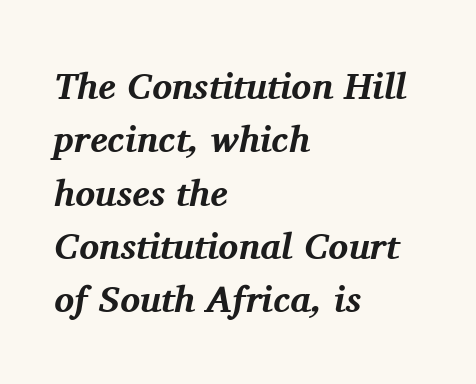
Q: Is the text bold? A: Yes.
Q: Is the text italic (slanted)? A: Yes, it leans right by about 11 degrees.
Q: Is the typeface a serif or a sans-serif typeface? A: Serif.
Q: Is the text underlined? A: No.
Q: How is the paragraph aligned? A: Left-aligned.
Q: Is the spacing between letters normal or unusually wide? A: Normal.
Q: Is the spacing between lines tight, normal or loose? A: Normal.
Q: Width (condensed, normal, or wide)? A: Normal.
Q: Stroke contrast? A: Medium.
Q: x-height? A: Medium.
Q: Monospaced? A: No.
